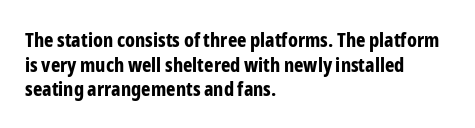
Q: Is the text bold? A: Yes.
Q: Is the text italic (slanted)? A: No, it is upright.
Q: Is the text underlined? A: No.
Q: How is the paragraph aligned? A: Left-aligned.
Q: Is the spacing between letters normal or unusually wide? A: Normal.
